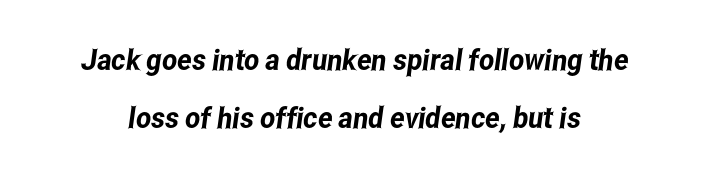
A typesetter would call this proportional, since set widths differ per character. Compared with typical paragraphs, the rows here are farther apart. Has an underline been added? It has not. The gaps between neighbouring characters are ordinary and unremarkable. Letterform terminals end flat and unadorned throughout the passage.
